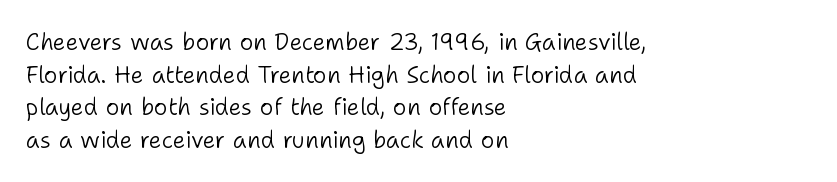
{"italic": "no", "bold": "no", "underline": "no", "align": "left", "line_spacing": "normal", "line_spacing_ratio": 1.42, "letter_spacing": "normal", "letter_spacing_em": 0.0, "glyph_px": 23}
